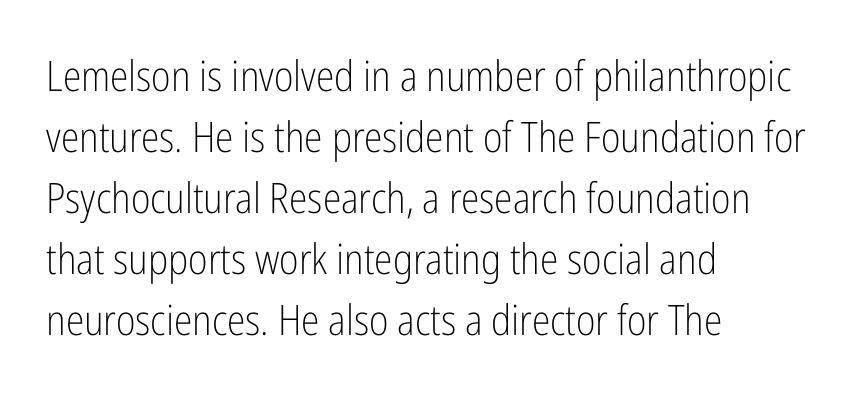
The image shows 42 px light, condensed sans-serif type, upright; set left-aligned, normal line spacing (1.45x), normal letter spacing, not underlined; low stroke contrast and a medium x-height.
